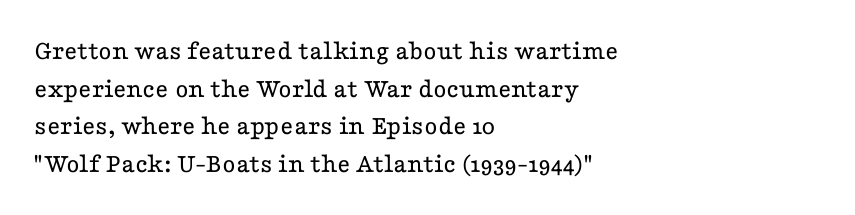
Q: Is the text bold? A: No.
Q: Is the text italic (slanted)? A: No, it is upright.
Q: Is the typeface a serif or a sans-serif typeface? A: Serif.
Q: Is the text underlined? A: No.
Q: How is the paragraph aligned? A: Left-aligned.
Q: Is the spacing between letters normal or unusually wide? A: Normal.
Q: Is the spacing between lines tight, normal or loose? A: Normal.
Q: Width (condensed, normal, or wide)? A: Wide.
Q: Stroke contrast? A: Low.
Q: x-height? A: Medium.
Q: Monospaced? A: No.
